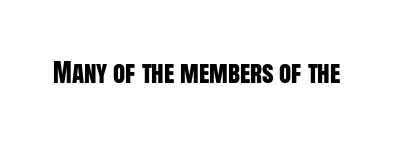
Q: Is the text italic (slanted)? A: No, it is upright.
Q: Is the text underlined? A: No.
Q: Is the spacing between letters normal or unusually wide? A: Normal.
